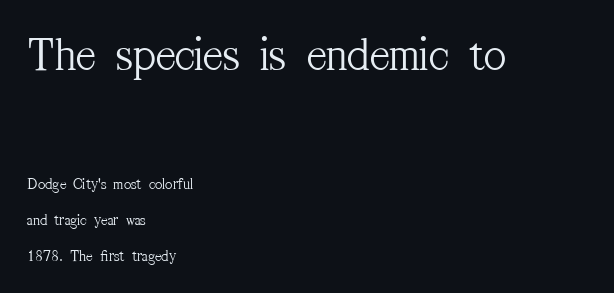
{"serif": "yes", "italic": "no", "bold": "no", "weight": "light", "width": "condensed", "stroke_contrast": "medium", "x_height": "medium", "monospaced": "no", "underline": "no", "align": "left", "line_spacing": "loose", "line_spacing_ratio": 2.26, "letter_spacing": "normal", "letter_spacing_em": 0.0, "larger_block": "first", "size_ratio": 3.0, "glyph_px": 48}
